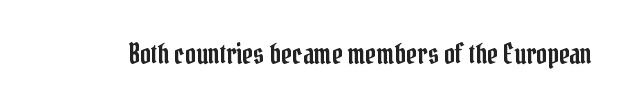
This rendering leaves character spacing at its baseline value. Has an underline been added? It has not. No italicization has been applied; the sample stays upright.
